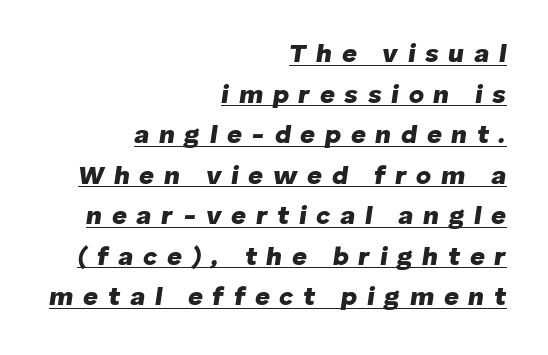
{"italic": "yes", "lean": "right", "slant_degrees": 8, "bold": "yes", "underline": "yes", "align": "right", "line_spacing": "normal", "line_spacing_ratio": 1.56, "letter_spacing": "wide", "letter_spacing_em": 0.37, "glyph_px": 26}
